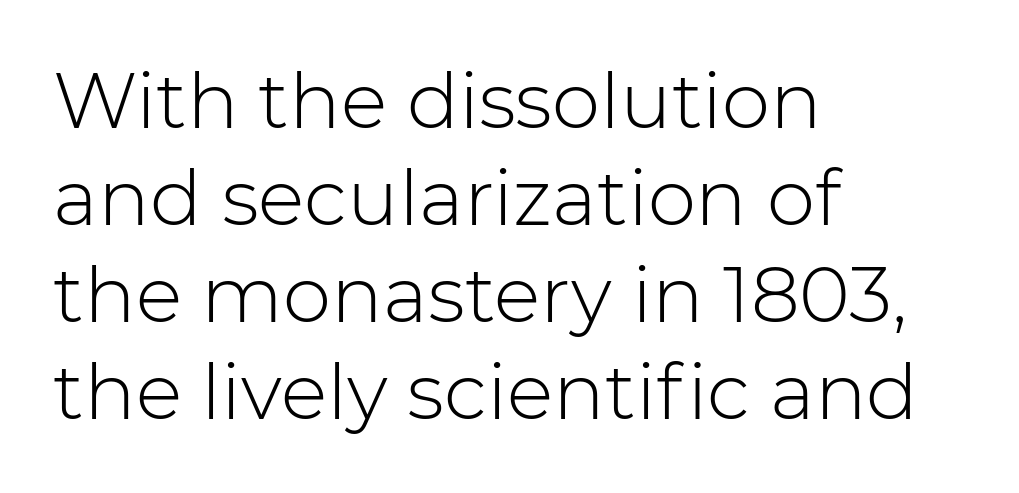
The image shows 77 px light sans-serif type, upright; set left-aligned, normal line spacing (1.26x), normal letter spacing, not underlined; low stroke contrast and a medium x-height.
